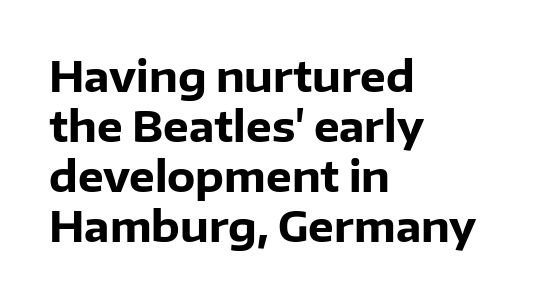
The glyphs are unaccompanied by any horizontal stroke below them. Every row of glyphs begins at an identical x-position on the left. You could not count columns in this text — the font is proportionally spaced. Chunky letters — that's bold for sure. The text was rendered using a sans face with plain stroke endings.
